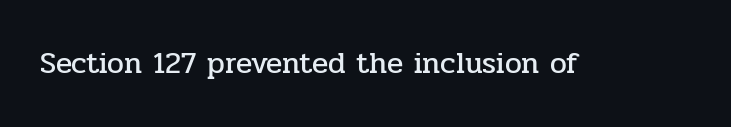
{"serif": "yes", "italic": "no", "width": "normal", "stroke_contrast": "low", "x_height": "medium", "monospaced": "no", "underline": "no", "letter_spacing": "normal", "letter_spacing_em": 0.0, "glyph_px": 30}
